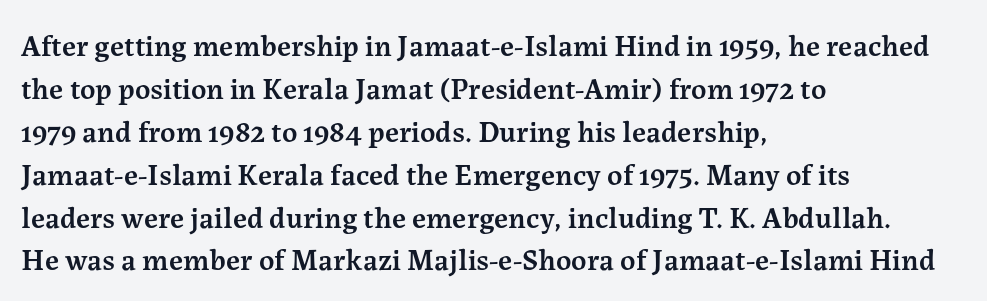
Q: Is the text bold? A: Semi-bold.
Q: Is the text italic (slanted)? A: No, it is upright.
Q: Is the typeface a serif or a sans-serif typeface? A: Serif.
Q: Is the text underlined? A: No.
Q: How is the paragraph aligned? A: Left-aligned.
Q: Is the spacing between letters normal or unusually wide? A: Normal.
Q: Is the spacing between lines tight, normal or loose? A: Normal.
Q: Width (condensed, normal, or wide)? A: Normal.
Q: Stroke contrast? A: Medium.
Q: x-height? A: Medium.
Q: Monospaced? A: No.
